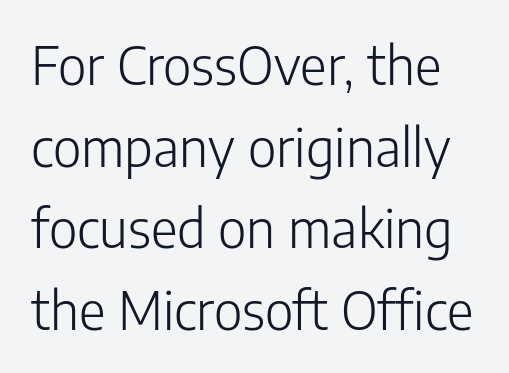
{"serif": "no", "italic": "no", "bold": "no", "weight": "light", "width": "normal", "stroke_contrast": "low", "x_height": "medium", "monospaced": "no", "underline": "no", "line_spacing": "normal", "line_spacing_ratio": 1.57, "letter_spacing": "normal", "letter_spacing_em": 0.0, "glyph_px": 52}
